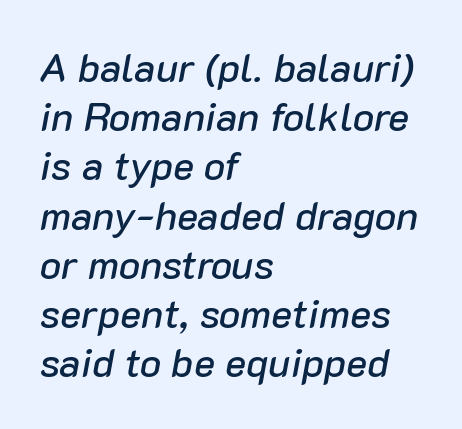
The image shows 40 px text type, italic (leaning right); set left-aligned, line spacing 1.23x, normal letter spacing, not underlined; low stroke contrast and a medium x-height.
